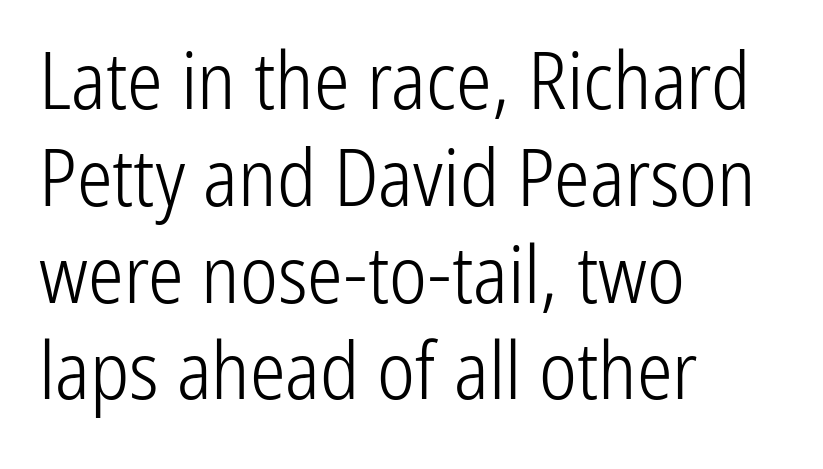
Q: Is the text bold? A: No.
Q: Is the text italic (slanted)? A: No, it is upright.
Q: Is the typeface a serif or a sans-serif typeface? A: Sans-serif.
Q: Is the text underlined? A: No.
Q: How is the paragraph aligned? A: Left-aligned.
Q: Is the spacing between letters normal or unusually wide? A: Normal.
Q: Width (condensed, normal, or wide)? A: Condensed.
Q: Stroke contrast? A: Low.
Q: x-height? A: Medium.
Q: Monospaced? A: No.
